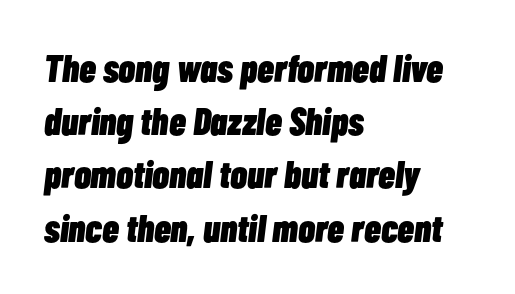
{"italic": "yes", "lean": "right", "slant_degrees": 7, "bold": "yes", "weight": "heavy", "width": "condensed", "stroke_contrast": "low", "x_height": "medium", "monospaced": "no", "underline": "no", "align": "left", "line_spacing": "normal", "line_spacing_ratio": 1.4, "letter_spacing": "normal", "letter_spacing_em": 0.0, "glyph_px": 38}
